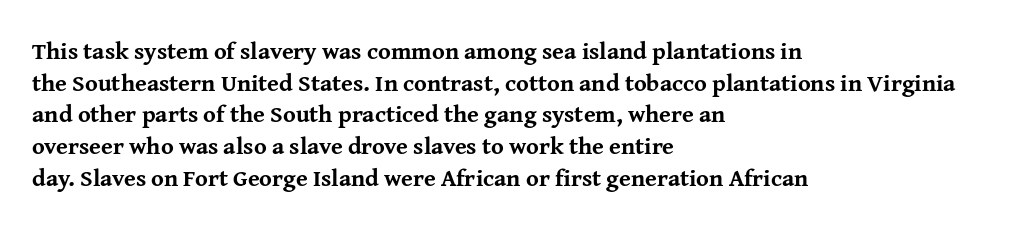
{"italic": "no", "bold": "yes", "underline": "no", "align": "left", "line_spacing": "normal", "line_spacing_ratio": 1.32, "letter_spacing": "normal", "letter_spacing_em": 0.0, "glyph_px": 24}
